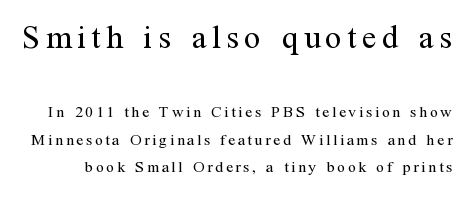
Q: Is the text bold? A: No.
Q: Is the text italic (slanted)? A: No, it is upright.
Q: Is the typeface a serif or a sans-serif typeface? A: Serif.
Q: Is the text underlined? A: No.
Q: Is the spacing between lines tight, normal or loose? A: Normal.
Q: Which block of text is set in a larger size, the first (top) or the second (bottom)? A: The first (top) one.
Q: Width (condensed, normal, or wide)? A: Normal.
Q: Stroke contrast? A: Medium.
Q: x-height? A: Medium.
Q: Monospaced? A: No.
